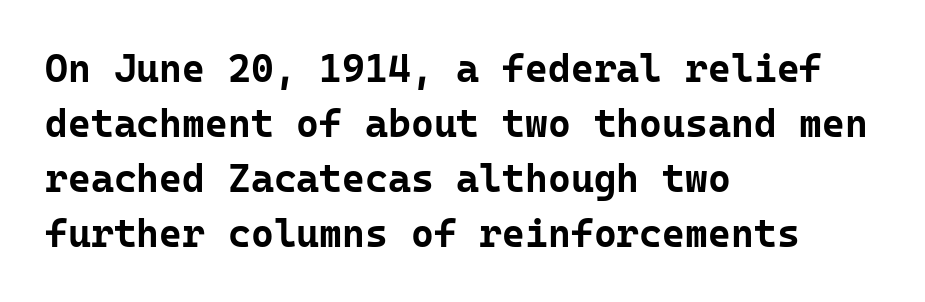
The image shows 39 px bold sans-serif type, upright, monospaced; set left-aligned, normal line spacing (1.41x), normal letter spacing, not underlined; low stroke contrast and a medium x-height.
